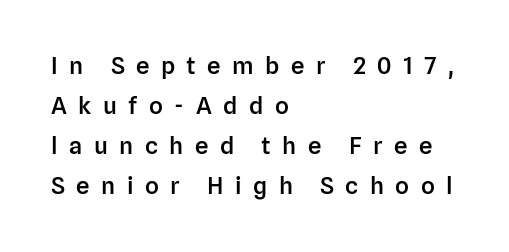
The image shows 24 px text type, upright; set left-aligned, normal line spacing (1.67x), unusually wide letter spacing (+0.48 em), not underlined.
